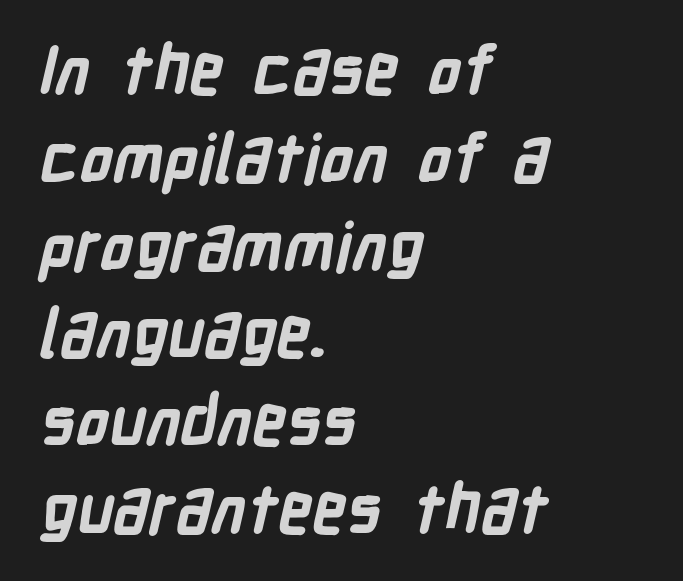
The image shows 67 px bold, condensed sans-serif type; set left-aligned, normal line spacing (1.31x), normal letter spacing, not underlined; low stroke contrast and a medium x-height.
